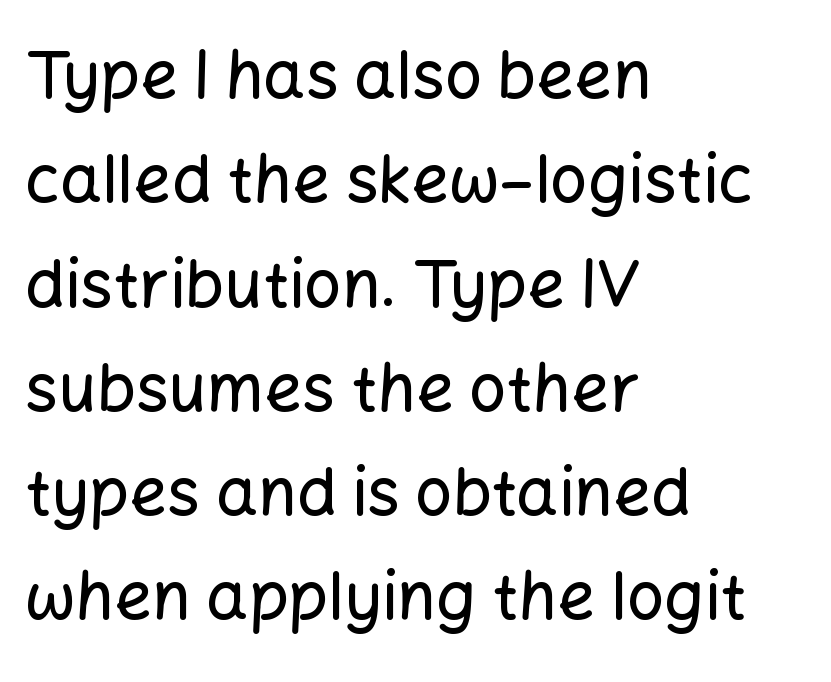
{"serif": "no", "italic": "no", "width": "normal", "stroke_contrast": "low", "x_height": "medium", "monospaced": "no", "underline": "no", "align": "left", "line_spacing": "normal", "line_spacing_ratio": 1.58, "letter_spacing": "normal", "letter_spacing_em": 0.0, "glyph_px": 66}
